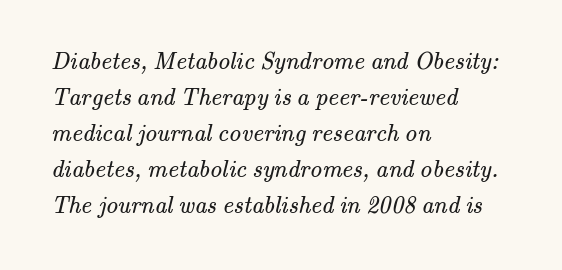
The image shows 24 px text type; set left-aligned, normal line spacing (1.5x), normal letter spacing, not underlined.
